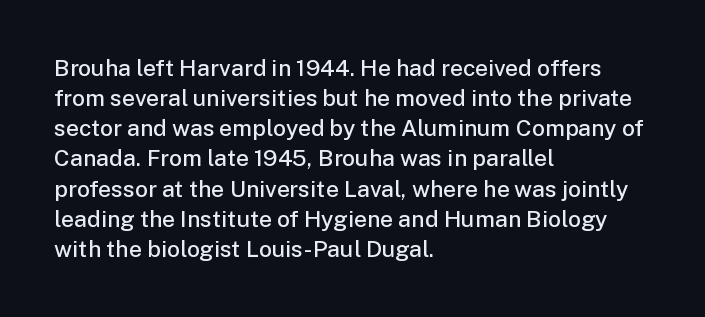
Q: Is the text bold? A: Semi-bold.
Q: Is the text italic (slanted)? A: No, it is upright.
Q: Is the text underlined? A: No.
Q: How is the paragraph aligned? A: Left-aligned.
Q: Is the spacing between letters normal or unusually wide? A: Normal.
Q: Is the spacing between lines tight, normal or loose? A: Normal.
